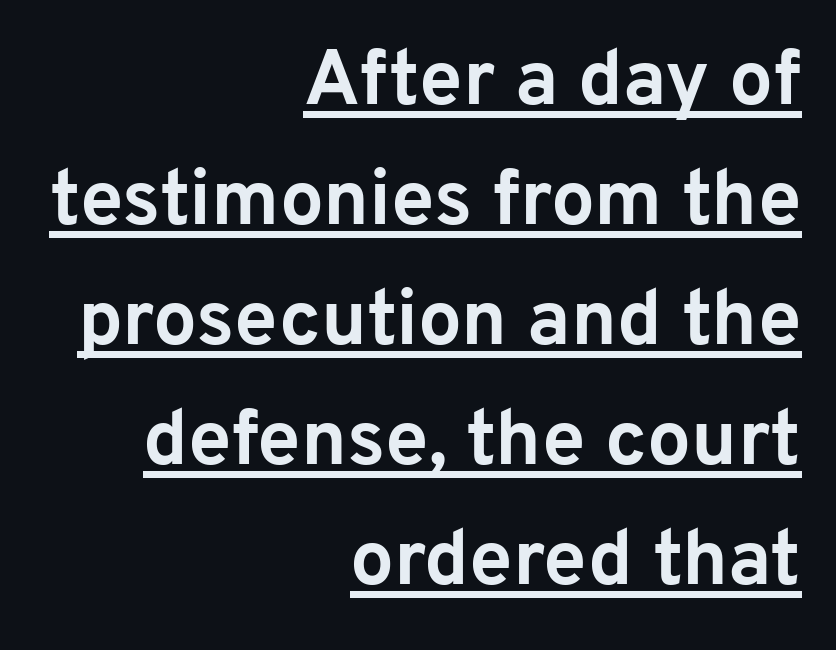
These lines are set flush right with a ragged left edge. This is the regular roman posture of the typeface. Letter spacing: default. The specimen includes a rule beneath the text block's lines. This sample uses a sans-serif face.
